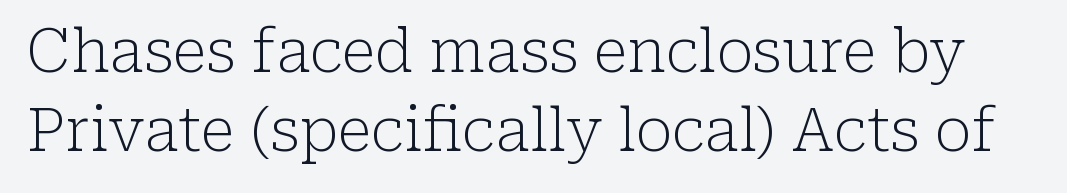
{"serif": "yes", "italic": "no", "bold": "no", "weight": "light", "width": "normal", "stroke_contrast": "low", "x_height": "medium", "monospaced": "no", "underline": "no", "line_spacing": "normal", "line_spacing_ratio": 1.31, "letter_spacing": "normal", "letter_spacing_em": 0.0, "glyph_px": 60}
